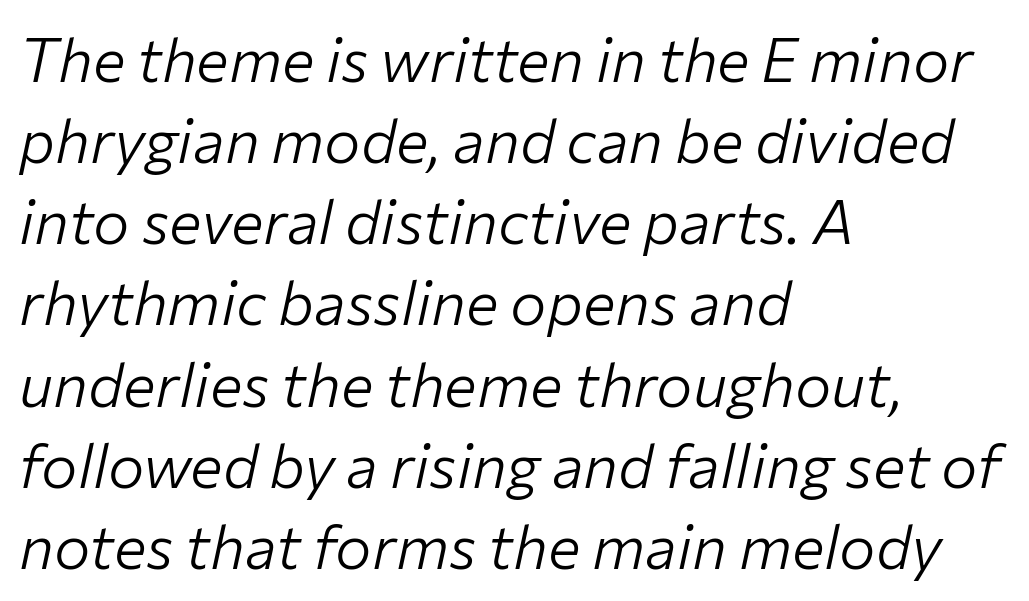
{"italic": "yes", "lean": "right", "slant_degrees": 12, "bold": "no", "weight": "light", "width": "normal", "stroke_contrast": "low", "x_height": "medium", "monospaced": "no", "underline": "no", "align": "left", "line_spacing": "normal", "line_spacing_ratio": 1.33, "letter_spacing": "normal", "letter_spacing_em": 0.0, "glyph_px": 61}
